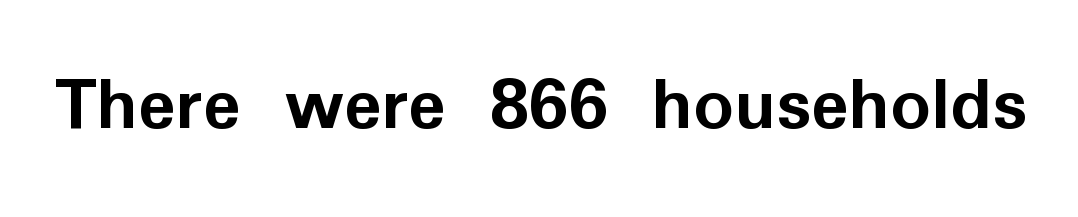
Q: Is the text bold? A: Yes.
Q: Is the text italic (slanted)? A: No, it is upright.
Q: Is the typeface a serif or a sans-serif typeface? A: Sans-serif.
Q: Is the text underlined? A: No.
Q: Is the spacing between letters normal or unusually wide? A: Normal.
Q: Width (condensed, normal, or wide)? A: Normal.
Q: Stroke contrast? A: Low.
Q: x-height? A: Medium.
Q: Monospaced? A: No.
